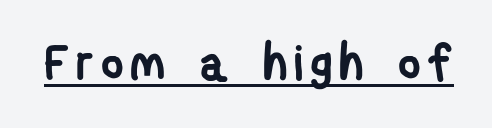
The designer went with a sans here, leaving each stem footless. Descenders here cross a horizontal rule under the line. Students, this is bold: see how much ink each stroke carries. Is this a fixed-width face? No — the glyphs have proportional, varying widths.
